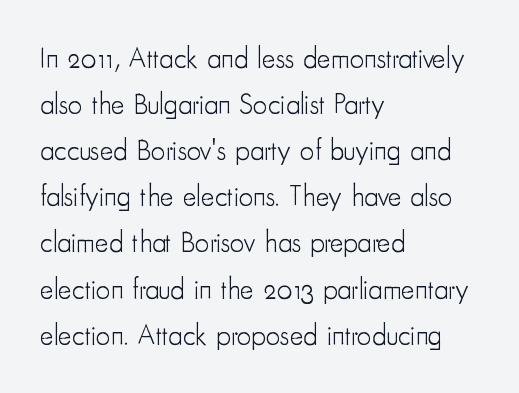
Is this a sans? Yes — the strokes have no serifs. A typesetter would call this proportional, since set widths differ per character. No italicization has been applied; the sample stays upright. Is there much room between lines? A standard amount, neither cramped nor airy.
